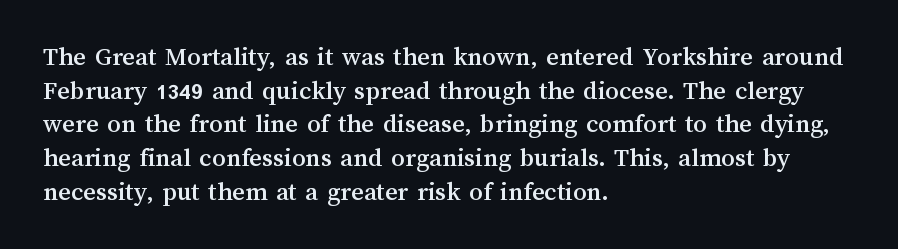
This is the regular roman posture of the typeface. Does extra space separate the letters? No, they use regular spacing. One-word summary of the alignment: left. How would I describe the line gaps? Plain and ordinary.
